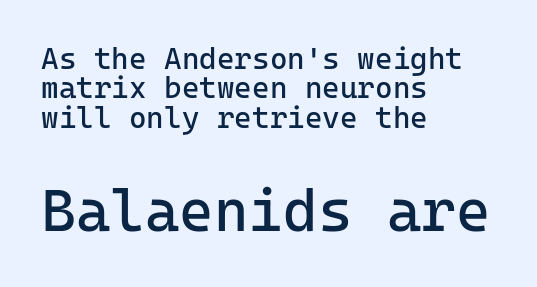
{"serif": "no", "italic": "no", "bold": "no", "weight": "regular", "width": "normal", "stroke_contrast": "low", "x_height": "medium", "monospaced": "yes", "underline": "no", "align": "left", "line_spacing": "tight", "line_spacing_ratio": 0.98, "letter_spacing": "normal", "letter_spacing_em": 0.0, "larger_block": "second", "size_ratio": 1.97, "glyph_px": 59}
